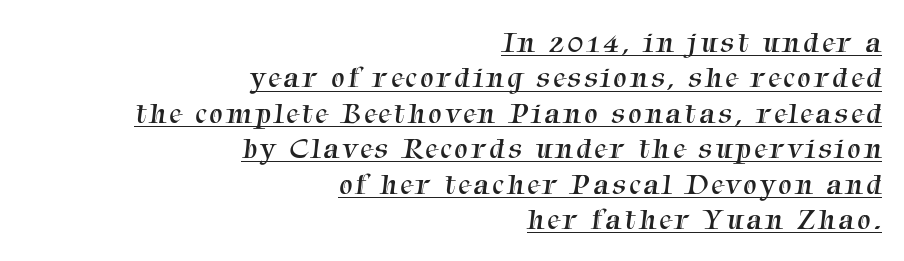
The image shows 30 px regular-weight serif type; set right-aligned, line spacing 1.18x, underlined; medium stroke contrast and a medium x-height.
